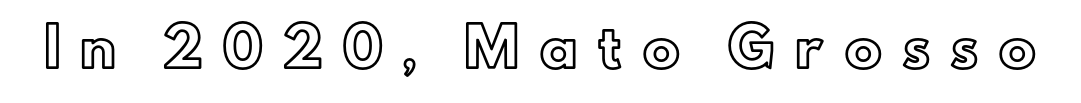
The image shows 54 px text type, upright; set unusually wide letter spacing (+0.36 em), not underlined; a small x-height.
